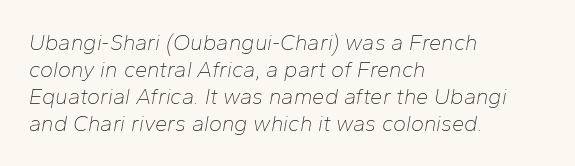
Q: Is the text bold? A: No.
Q: Is the text italic (slanted)? A: Yes, it leans right by about 10 degrees.
Q: Is the text underlined? A: No.
Q: How is the paragraph aligned? A: Left-aligned.
Q: Is the spacing between letters normal or unusually wide? A: Normal.
